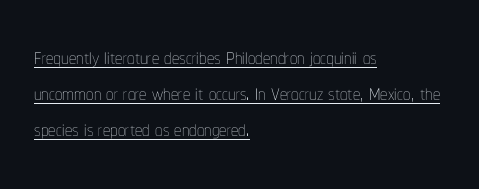
{"italic": "no", "bold": "no", "weight": "thin", "width": "condensed", "stroke_contrast": "low", "x_height": "medium", "monospaced": "no", "underline": "yes", "align": "left", "line_spacing": "normal", "line_spacing_ratio": 1.25, "letter_spacing": "normal", "letter_spacing_em": 0.0, "glyph_px": 29}
